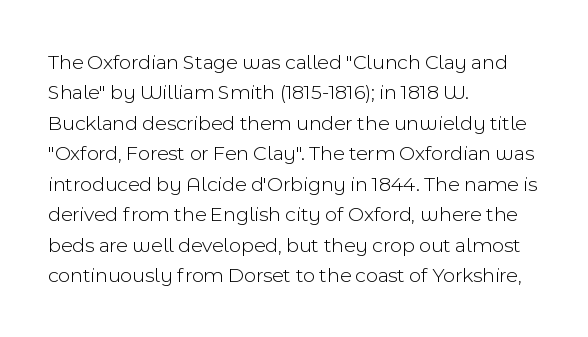
Q: Is the text bold? A: No.
Q: Is the text italic (slanted)? A: No, it is upright.
Q: Is the text underlined? A: No.
Q: How is the paragraph aligned? A: Left-aligned.
Q: Is the spacing between letters normal or unusually wide? A: Normal.
Q: Is the spacing between lines tight, normal or loose? A: Normal.
